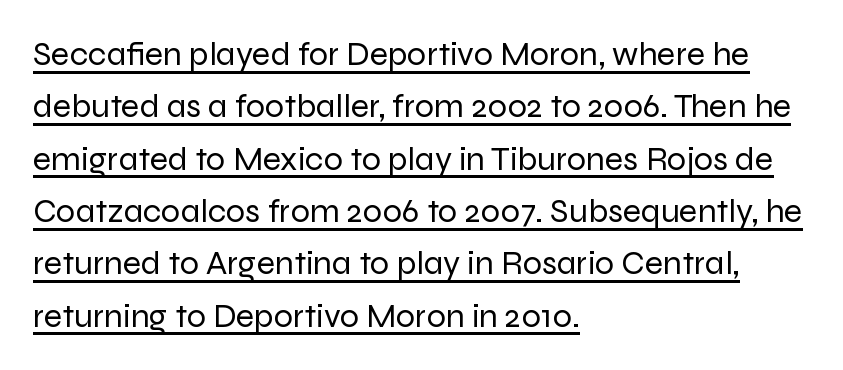
{"serif": "no", "italic": "no", "bold": "no", "weight": "regular", "width": "normal", "stroke_contrast": "low", "x_height": "medium", "monospaced": "no", "underline": "yes", "align": "left", "line_spacing": "normal", "line_spacing_ratio": 1.54, "letter_spacing": "normal", "letter_spacing_em": 0.0, "glyph_px": 34}
